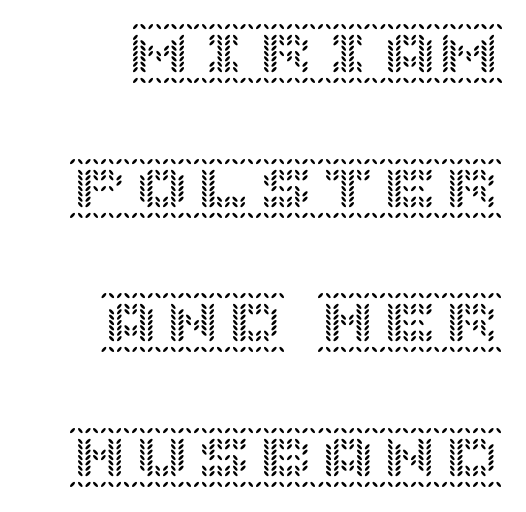
Q: Is the text italic (slanted)? A: No, it is upright.
Q: Is the text underlined? A: No.
Q: How is the paragraph aligned? A: Right-aligned.
Q: Is the spacing between letters normal or unusually wide? A: Normal.
Q: Is the spacing between lines tight, normal or loose? A: Loose.
Q: Width (condensed, normal, or wide)? A: Normal.
Q: x-height? A: Large.
